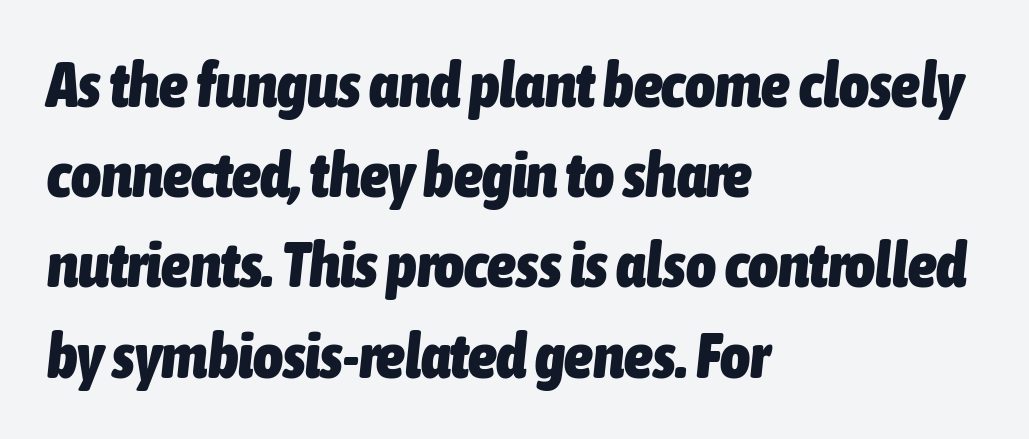
The passage shown has conventional tracking throughout. Spacing verdict: proportional, widths tailored to each character. Italic? Definitely — the glyphs are oblique. The lines in this sample share a left origin and differ only in where they stop. Summary of weight: heavy, a full bold. Unmarked baselines from the first word to the last.
